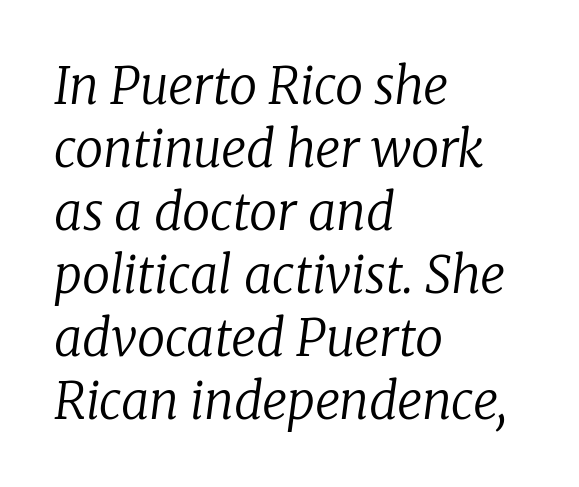
Q: Is the text bold? A: No.
Q: Is the text italic (slanted)? A: Yes, it leans right by about 8 degrees.
Q: Is the typeface a serif or a sans-serif typeface? A: Serif.
Q: Is the text underlined? A: No.
Q: How is the paragraph aligned? A: Left-aligned.
Q: Is the spacing between letters normal or unusually wide? A: Normal.
Q: Is the spacing between lines tight, normal or loose? A: Normal.
Q: Width (condensed, normal, or wide)? A: Normal.
Q: Stroke contrast? A: Low.
Q: x-height? A: Medium.
Q: Monospaced? A: No.
